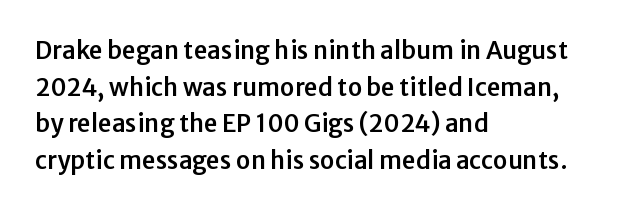
The image shows 24 px text type, upright; set left-aligned, normal line spacing (1.53x), normal letter spacing, not underlined.
